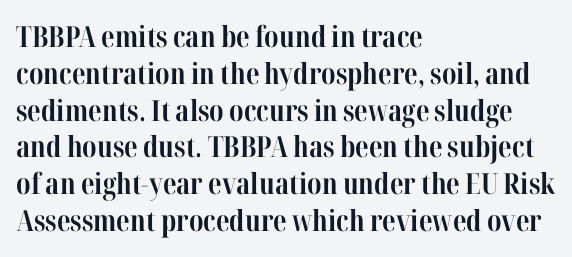
{"serif": "yes", "italic": "no", "bold": "yes", "weight": "bold", "width": "condensed", "stroke_contrast": "high", "x_height": "medium", "monospaced": "no", "underline": "no", "align": "left", "line_spacing": "normal", "line_spacing_ratio": 1.27, "letter_spacing": "normal", "letter_spacing_em": 0.0, "glyph_px": 29}
